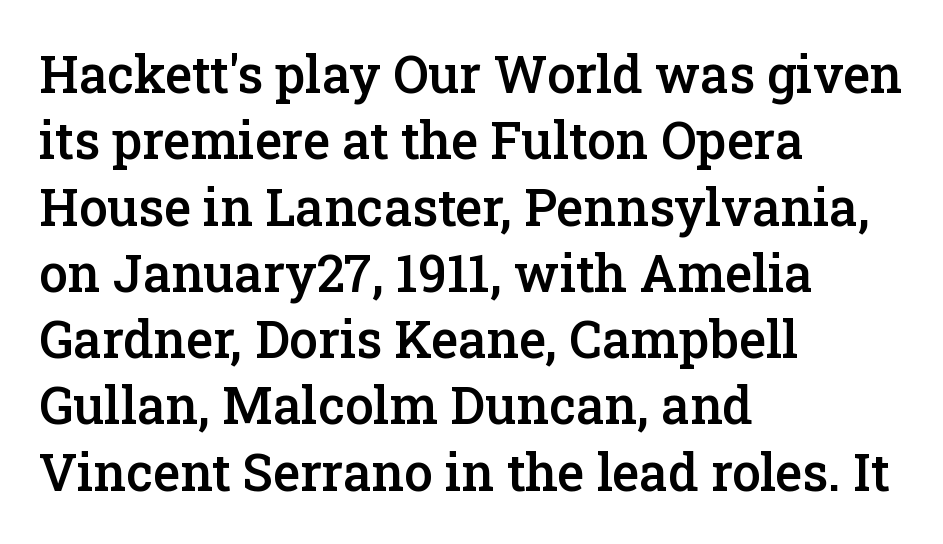
{"serif": "yes", "italic": "no", "bold": "semi", "weight": "semibold", "width": "normal", "stroke_contrast": "low", "x_height": "medium", "monospaced": "no", "underline": "no", "align": "left", "line_spacing": "normal", "line_spacing_ratio": 1.3, "letter_spacing": "normal", "letter_spacing_em": 0.0, "glyph_px": 51}
